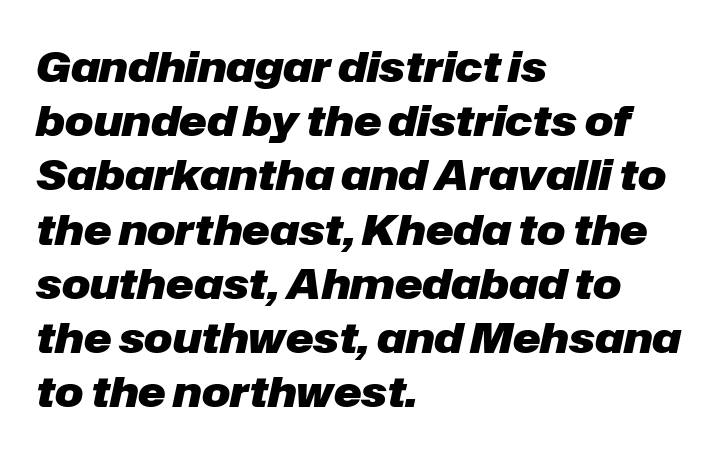
{"italic": "yes", "lean": "right", "slant_degrees": 12, "bold": "yes", "weight": "heavy", "width": "normal", "stroke_contrast": "low", "x_height": "medium", "monospaced": "no", "underline": "no", "align": "left", "line_spacing": "normal", "line_spacing_ratio": 1.29, "letter_spacing": "normal", "letter_spacing_em": 0.0, "glyph_px": 42}
